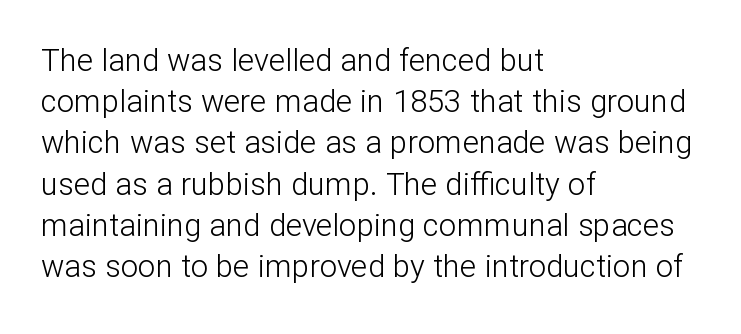
Q: Is the text bold? A: No.
Q: Is the text italic (slanted)? A: No, it is upright.
Q: Is the typeface a serif or a sans-serif typeface? A: Sans-serif.
Q: Is the text underlined? A: No.
Q: How is the paragraph aligned? A: Left-aligned.
Q: Is the spacing between letters normal or unusually wide? A: Normal.
Q: Is the spacing between lines tight, normal or loose? A: Normal.
Q: Width (condensed, normal, or wide)? A: Normal.
Q: Stroke contrast? A: Low.
Q: x-height? A: Medium.
Q: Monospaced? A: No.
